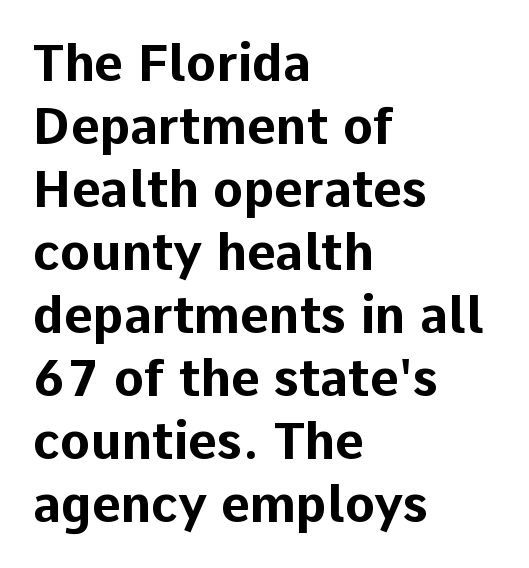
The image shows 50 px bold sans-serif type, upright; set left-aligned, normal line spacing (1.26x), normal letter spacing, not underlined; low stroke contrast and a medium x-height.
